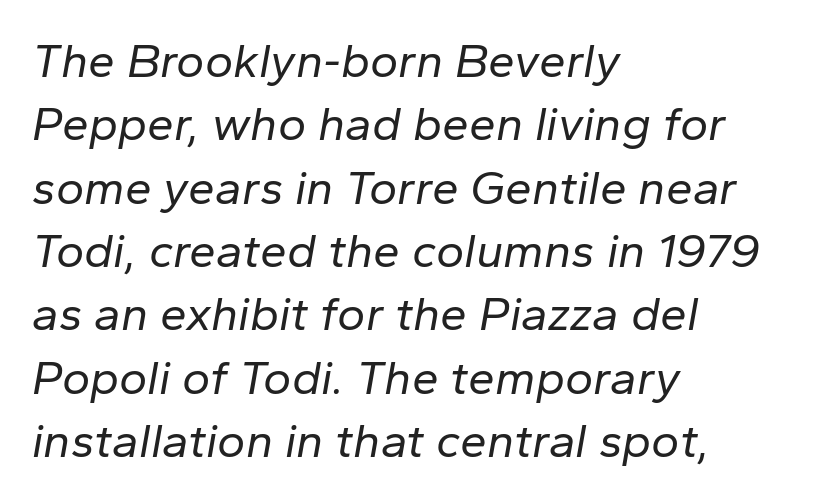
Leftover space on each line is placed entirely after the last word. The space directly below the letters is spotless. Italic: yes, the glyphs are oblique. These lines are rendered in a variable-pitch font. The passage shown stacks its lines at a standard gap.
